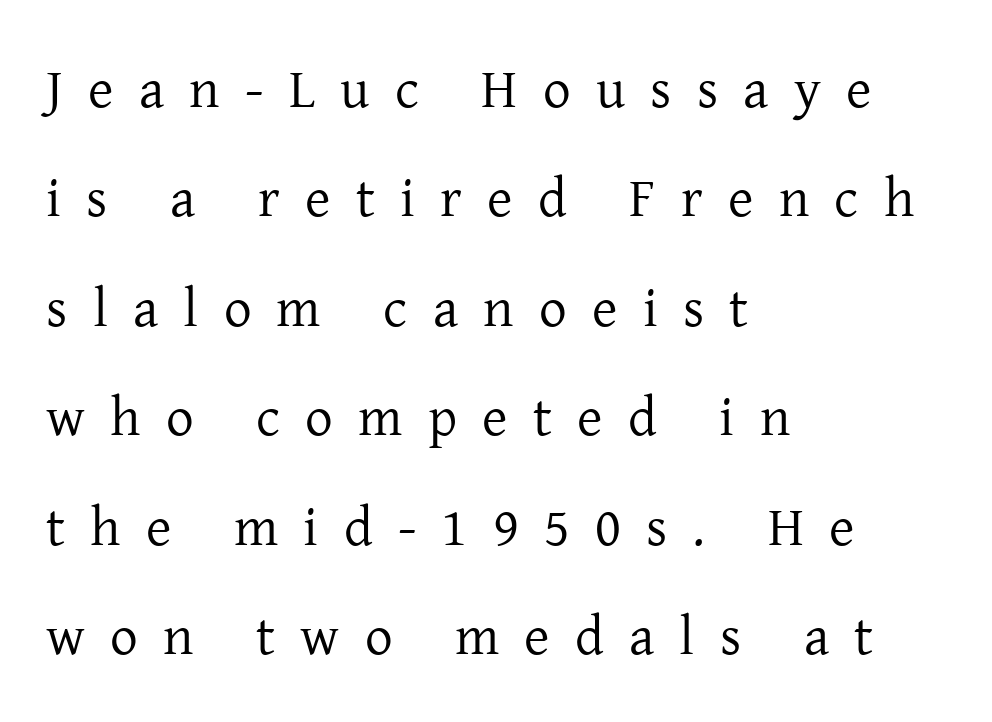
The image shows 55 px regular-weight serif type, upright; set left-aligned, loose line spacing (1.99x), unusually wide letter spacing (+0.46 em), not underlined; low stroke contrast and a medium x-height.
